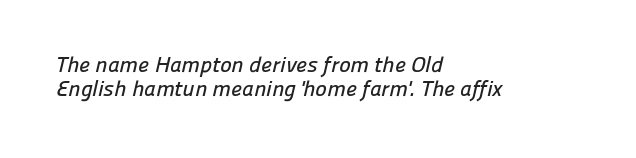
Q: Is the text underlined? A: No.
Q: How is the paragraph aligned? A: Left-aligned.
Q: Is the spacing between letters normal or unusually wide? A: Normal.
Q: Is the spacing between lines tight, normal or loose? A: Tight.
